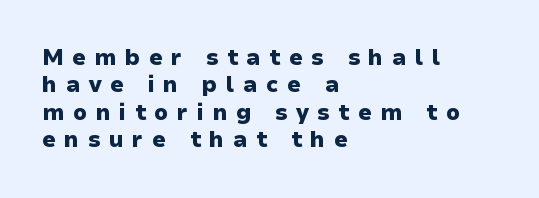
Q: Is the text bold? A: Yes.
Q: Is the text italic (slanted)? A: No, it is upright.
Q: Is the text underlined? A: No.
Q: How is the paragraph aligned? A: Left-aligned.
Q: Is the spacing between letters normal or unusually wide? A: Unusually wide.
Q: Is the spacing between lines tight, normal or loose? A: Normal.
